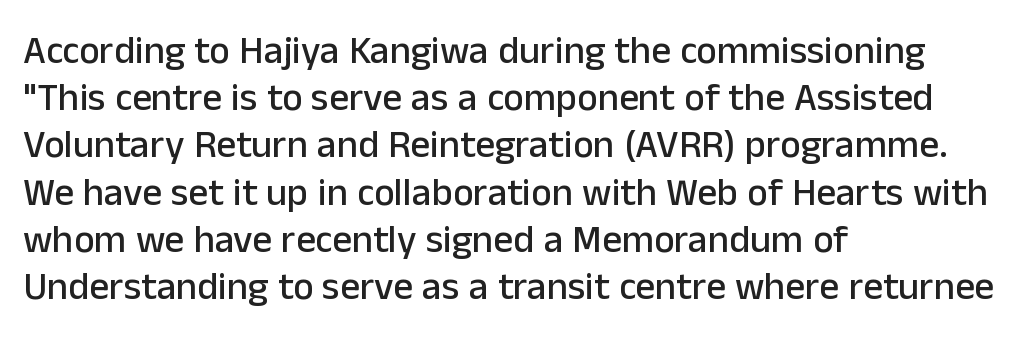
The image shows 39 px sans-serif type, upright; set left-aligned, line spacing 1.21x, normal letter spacing, not underlined; low stroke contrast and a medium x-height.
